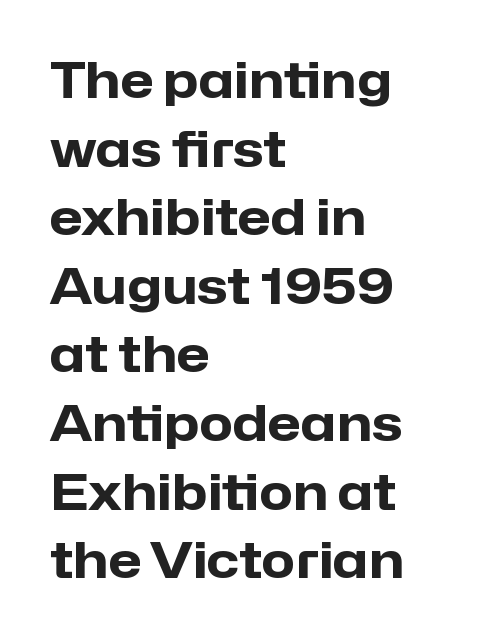
The image shows 49 px heavy sans-serif type, upright; set left-aligned, normal line spacing (1.4x), normal letter spacing, not underlined; low stroke contrast and a medium x-height.
